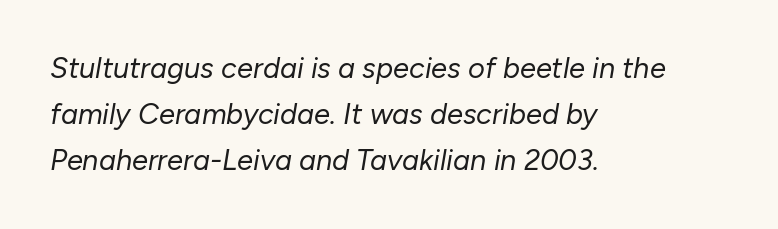
You could call the tracking neutral — neither tight nor loose. Emphasis-style slanted type is in use. Check the space under the baseline: it is left empty. This sample keeps an unexceptional amount of space between lines.
